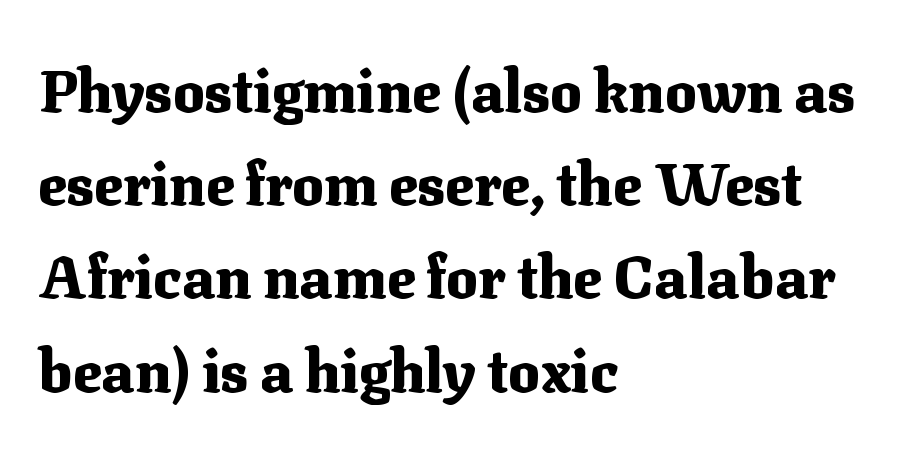
Q: Is the text bold? A: Yes.
Q: Is the text italic (slanted)? A: No, it is upright.
Q: Is the typeface a serif or a sans-serif typeface? A: Serif.
Q: Is the text underlined? A: No.
Q: How is the paragraph aligned? A: Left-aligned.
Q: Is the spacing between letters normal or unusually wide? A: Normal.
Q: Is the spacing between lines tight, normal or loose? A: Normal.
Q: Width (condensed, normal, or wide)? A: Normal.
Q: Stroke contrast? A: Medium.
Q: x-height? A: Medium.
Q: Monospaced? A: No.
